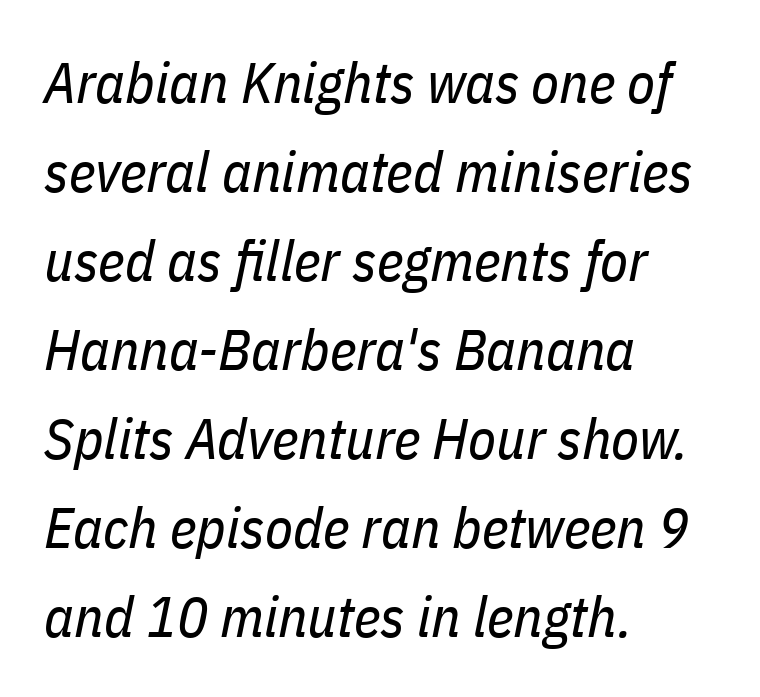
{"italic": "yes", "lean": "right", "slant_degrees": 11, "bold": "no", "weight": "regular", "width": "condensed", "stroke_contrast": "low", "x_height": "medium", "monospaced": "no", "underline": "no", "align": "left", "line_spacing": "normal", "line_spacing_ratio": 1.56, "letter_spacing": "normal", "letter_spacing_em": 0.0, "glyph_px": 57}
